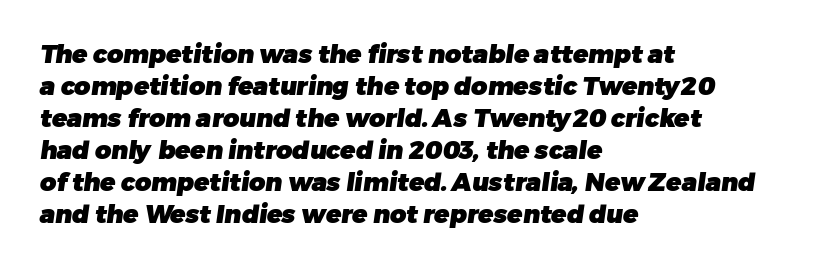
How are the letters spaced? Ordinarily, with no added tracking. Just letters on the line, the space beneath them empty. Compared with an ordinary text face, these strokes are far heavier — a full bold. All the whitespace from short lines collects on the right.
